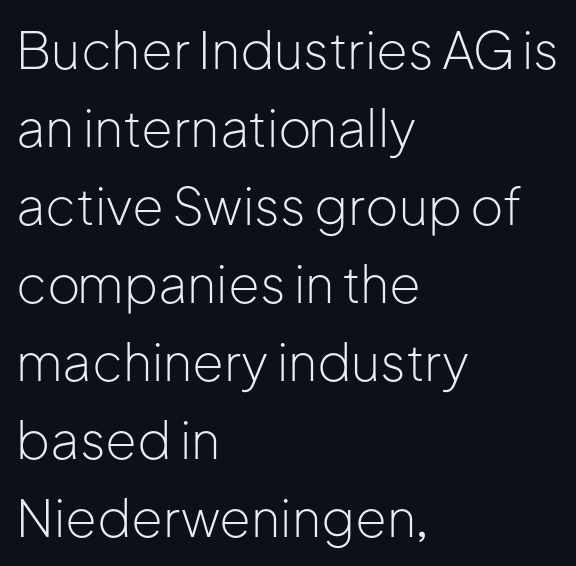
The image shows 51 px light sans-serif type, upright; set left-aligned, normal line spacing (1.53x), normal letter spacing, not underlined; low stroke contrast and a medium x-height.
